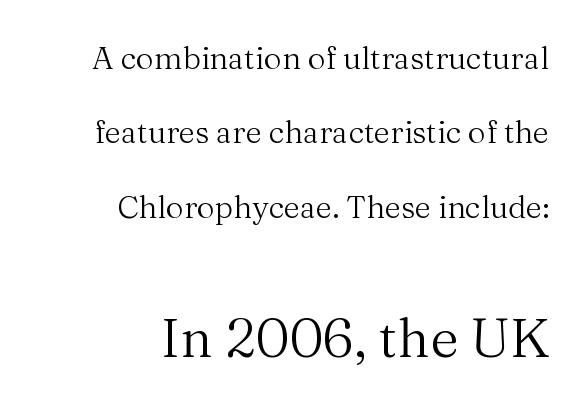
Q: Is the text bold? A: No.
Q: Is the text italic (slanted)? A: No, it is upright.
Q: Is the typeface a serif or a sans-serif typeface? A: Serif.
Q: Is the text underlined? A: No.
Q: How is the paragraph aligned? A: Right-aligned.
Q: Is the spacing between letters normal or unusually wide? A: Normal.
Q: Is the spacing between lines tight, normal or loose? A: Loose.
Q: Which block of text is set in a larger size, the first (top) or the second (bottom)? A: The second (bottom) one.
Q: Width (condensed, normal, or wide)? A: Normal.
Q: Stroke contrast? A: Medium.
Q: x-height? A: Medium.
Q: Monospaced? A: No.
